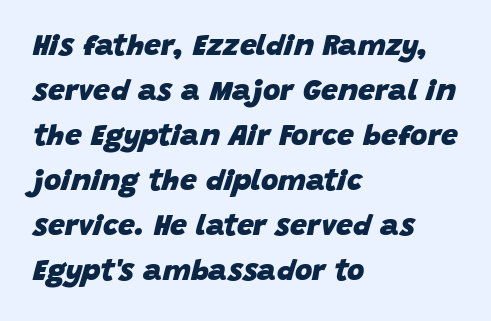
A typesetter would call this leading conventional body-copy spacing. How heavy is the stroke? Heavy — this is a bold. Bare-footed words on every line. Compared with ordinary roman type, these characters are visibly tilted. Look at the tracking — it's just the regular setting, nothing added. This rendering uses left alignment, leaving the right contour irregular.
